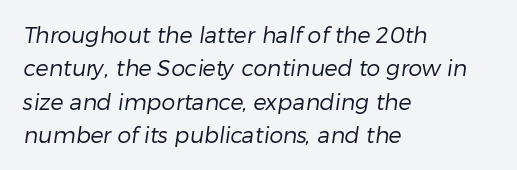
Q: Is the text bold? A: No.
Q: Is the text underlined? A: No.
Q: How is the paragraph aligned? A: Left-aligned.
Q: Is the spacing between letters normal or unusually wide? A: Normal.
Q: Is the spacing between lines tight, normal or loose? A: Normal.
